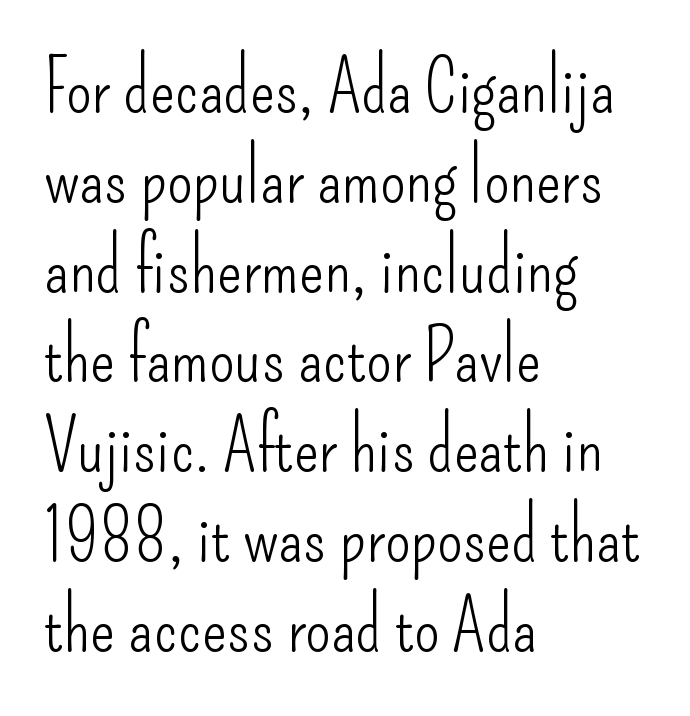
Varying glyph widths throughout — classic text-font behaviour. Caption: standard tracking, unaltered. The font's upright variant was chosen for this text. Stem width sits at or under what a default text font uses.
